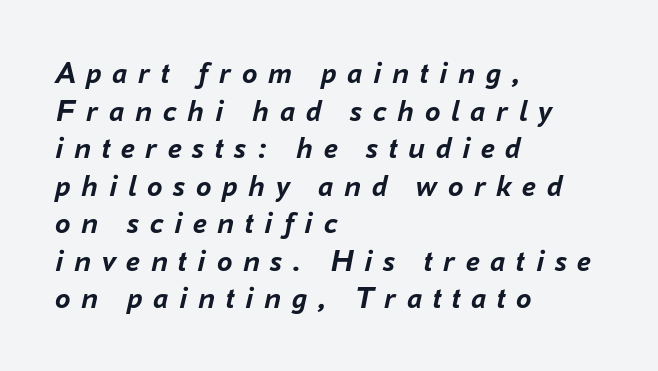
Think of a printed novel: that variable character pitch is what you see here. You can tell it's italic because the verticals aren't actually vertical. Bold? Absolutely — the strokes are thick and heavy. Does extra space separate the letters? Yes, quite a lot of it. Check under the words: just untouched page. Casual observation: everything's shoved over to the left.
